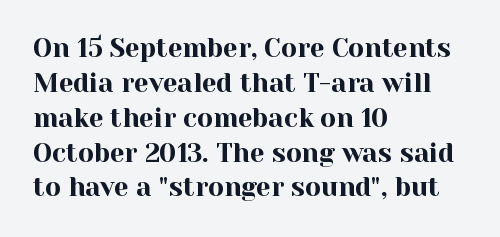
{"italic": "no", "underline": "no", "align": "left", "line_spacing": "normal", "line_spacing_ratio": 1.34, "letter_spacing": "normal", "letter_spacing_em": 0.0, "glyph_px": 26}
